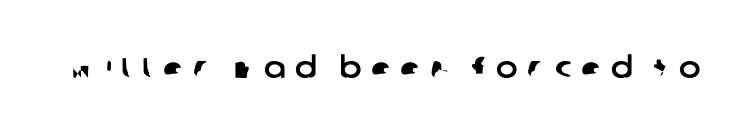
The image shows 29 px sans-serif type; set unusually wide letter spacing (+0.33 em), not underlined; low stroke contrast and a medium x-height.
